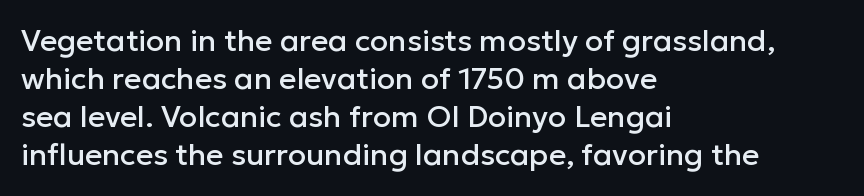
Is the letter spacing exaggerated? No — it looks like the ordinary default. The text block is weighted toward the left margin, trailing off unevenly rightward. Check where the strokes stop: nothing finishes them off — pure sans. If you drew a line through each stem, it would be perfectly vertical. Here the designer chose a conventional face with non-uniform glyph widths. Descenders are the only things crossing below the line.
